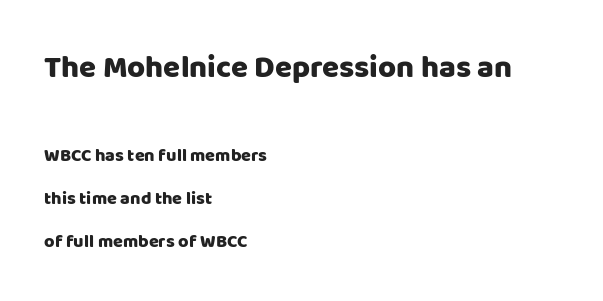
Q: Is the text italic (slanted)? A: No, it is upright.
Q: Is the typeface a serif or a sans-serif typeface? A: Sans-serif.
Q: Is the text underlined? A: No.
Q: How is the paragraph aligned? A: Left-aligned.
Q: Is the spacing between letters normal or unusually wide? A: Normal.
Q: Is the spacing between lines tight, normal or loose? A: Loose.
Q: Which block of text is set in a larger size, the first (top) or the second (bottom)? A: The first (top) one.
Q: Width (condensed, normal, or wide)? A: Normal.
Q: Stroke contrast? A: Low.
Q: x-height? A: Large.
Q: Monospaced? A: No.
